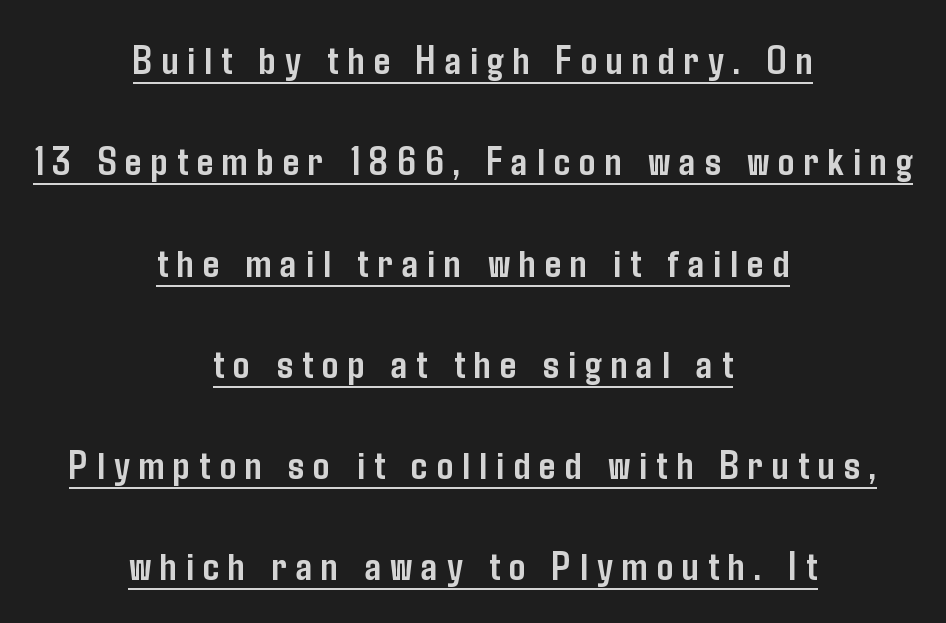
Q: Is the text bold? A: Yes.
Q: Is the text italic (slanted)? A: No, it is upright.
Q: Is the typeface a serif or a sans-serif typeface? A: Sans-serif.
Q: Is the text underlined? A: Yes.
Q: How is the paragraph aligned? A: Centered.
Q: Is the spacing between letters normal or unusually wide? A: Unusually wide.
Q: Is the spacing between lines tight, normal or loose? A: Loose.
Q: Width (condensed, normal, or wide)? A: Condensed.
Q: Stroke contrast? A: Low.
Q: x-height? A: Medium.
Q: Monospaced? A: No.
